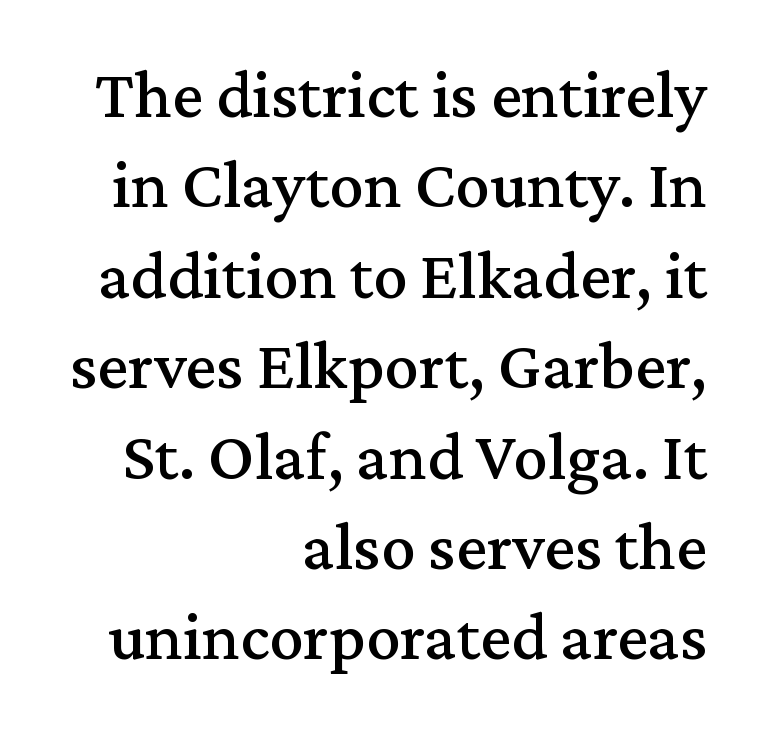
The space between consecutive lines is moderate. Nobody touched the tracking dial on this one. Descenders hang freely into open space. Think of a printed novel: that variable character pitch is what you see here.
